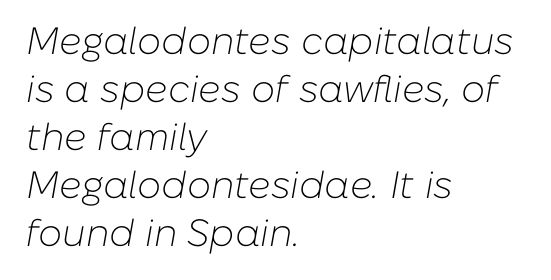
{"italic": "yes", "lean": "right", "slant_degrees": 10, "bold": "no", "weight": "light", "width": "normal", "stroke_contrast": "low", "x_height": "medium", "monospaced": "no", "underline": "no", "align": "left", "line_spacing": "normal", "line_spacing_ratio": 1.26, "letter_spacing": "normal", "letter_spacing_em": 0.0, "glyph_px": 38}
